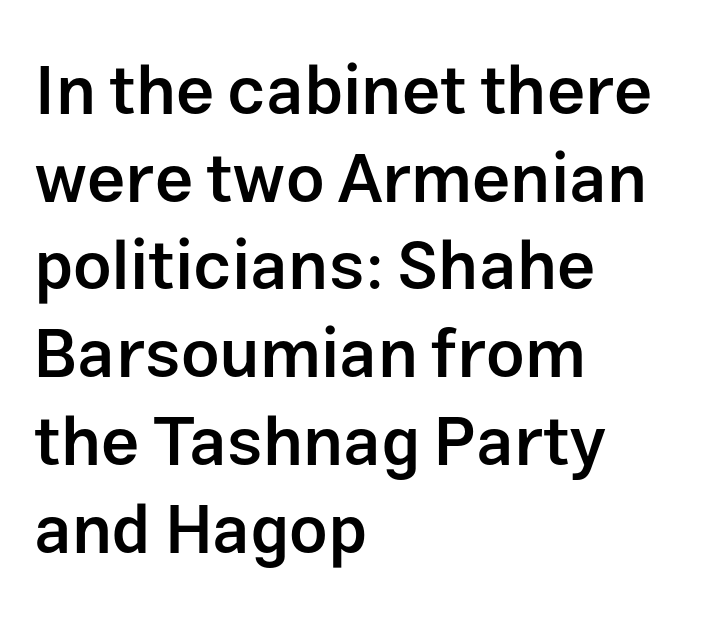
Nope, not italic — everything's standing straight. Each letter keeps its own natural width here, so spacing adapts to shape. The face used here is rendered with its standard letterfit. Quick note: underline off.
